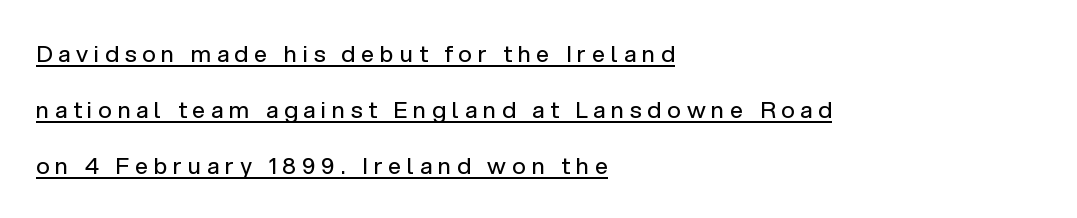
In CSS terms this would be text-align: left. This sample uses an upright cut, with every glyph sitting square on the baseline. This is underlined copy, the kind a proofreader might mark for attention. Each stroke keeps to a modest, everyday thickness or less. The designer dialed line spacing up above the default. Tracking here is generous; glyphs stand well apart from one another.
